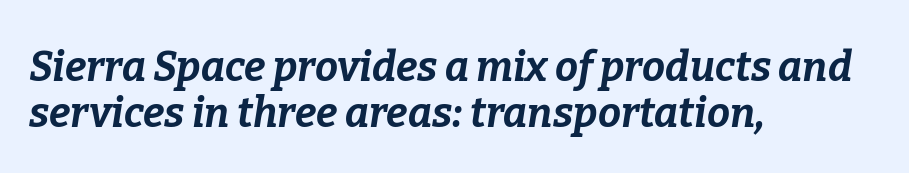
The image shows 41 px bold type, italic (leaning right); set left-aligned, tight line spacing (1.13x), normal letter spacing, not underlined; low stroke contrast and a medium x-height.
